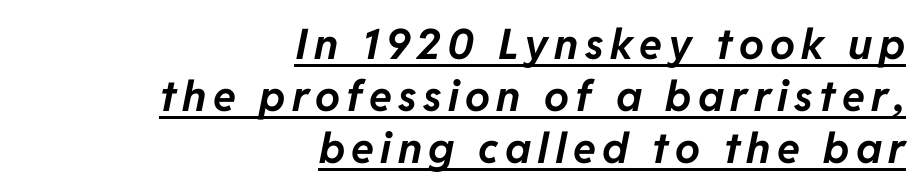
{"italic": "yes", "lean": "right", "slant_degrees": 11, "bold": "yes", "weight": "bold", "width": "normal", "stroke_contrast": "low", "x_height": "medium", "monospaced": "no", "underline": "yes", "align": "right", "line_spacing_ratio": 1.24, "glyph_px": 42}
